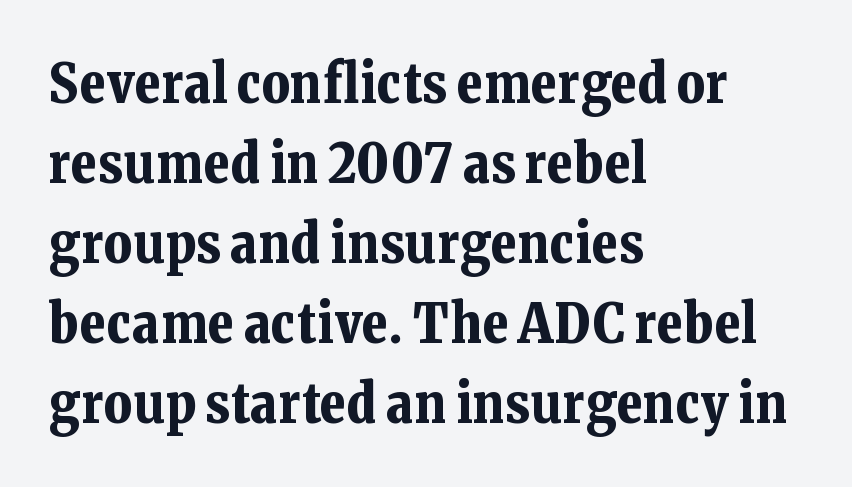
Q: Is the text bold? A: Yes.
Q: Is the text italic (slanted)? A: No, it is upright.
Q: Is the typeface a serif or a sans-serif typeface? A: Serif.
Q: Is the text underlined? A: No.
Q: How is the paragraph aligned? A: Left-aligned.
Q: Is the spacing between letters normal or unusually wide? A: Normal.
Q: Is the spacing between lines tight, normal or loose? A: Normal.
Q: Width (condensed, normal, or wide)? A: Normal.
Q: Stroke contrast? A: Low.
Q: x-height? A: Medium.
Q: Monospaced? A: No.
